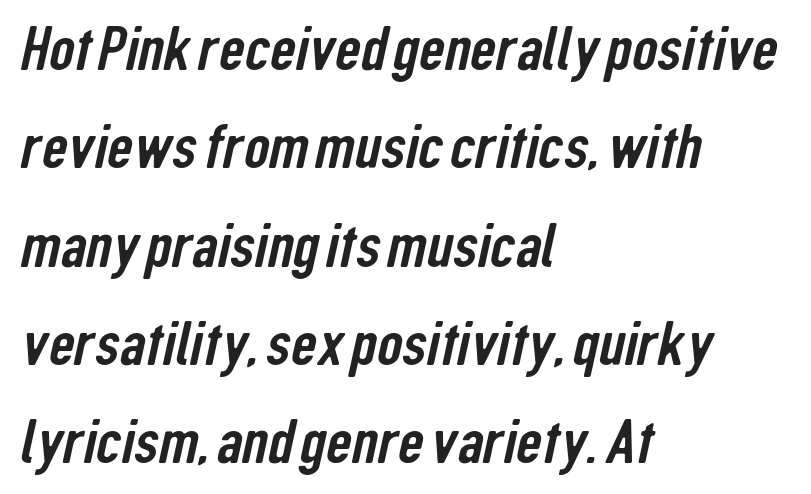
The image shows 63 px condensed sans-serif type; set left-aligned, normal line spacing (1.56x), normal letter spacing, not underlined; low stroke contrast and a medium x-height.
